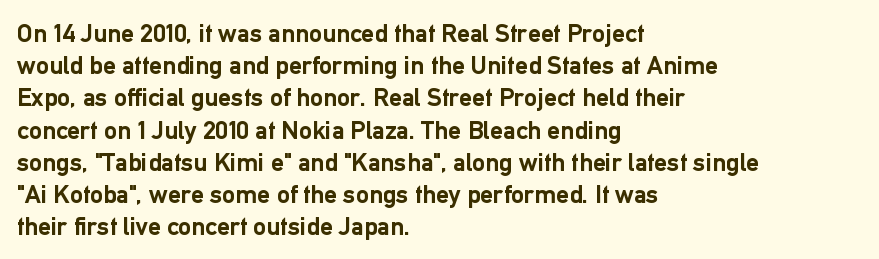
Descenders hang freely into open space. Rendered with straight, roman letterforms. The strokes are fattened all the way to bold. This rendering uses left alignment, leaving the right contour irregular.
